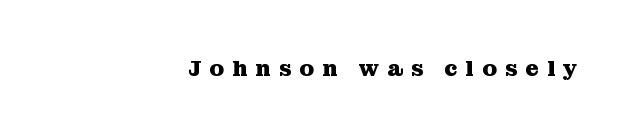
Q: Is the text bold? A: Yes.
Q: Is the text italic (slanted)? A: No, it is upright.
Q: Is the text underlined? A: No.
Q: How is the paragraph aligned? A: Right-aligned.
Q: Is the spacing between letters normal or unusually wide? A: Unusually wide.
